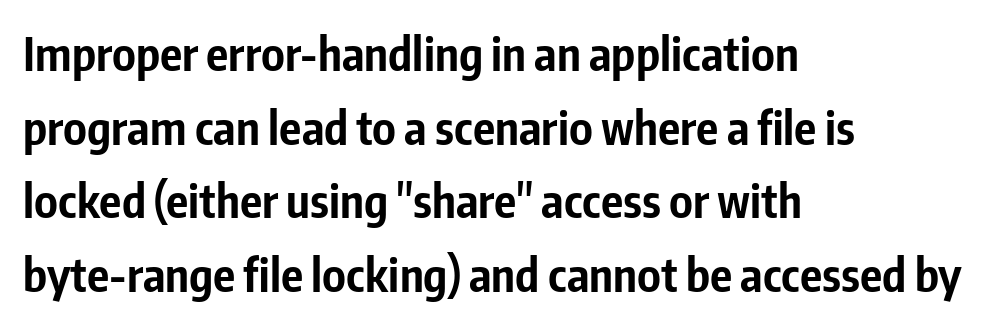
The image shows 46 px bold, condensed sans-serif type, upright; set left-aligned, normal line spacing (1.6x), normal letter spacing, not underlined; low stroke contrast and a medium x-height.
